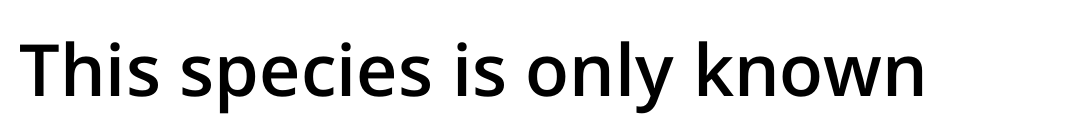
Q: Is the text bold? A: Semi-bold.
Q: Is the text italic (slanted)? A: No, it is upright.
Q: Is the typeface a serif or a sans-serif typeface? A: Sans-serif.
Q: Is the text underlined? A: No.
Q: Is the spacing between letters normal or unusually wide? A: Normal.
Q: Width (condensed, normal, or wide)? A: Normal.
Q: Stroke contrast? A: Low.
Q: x-height? A: Medium.
Q: Monospaced? A: No.
